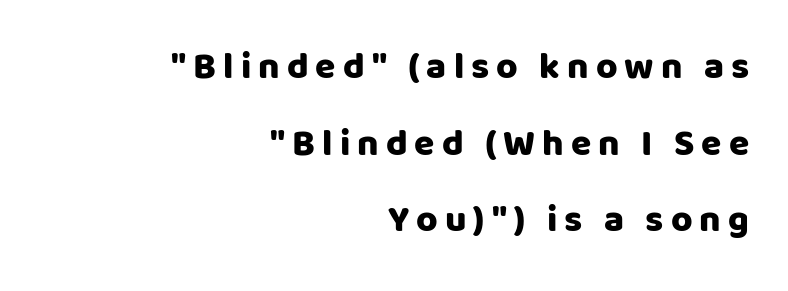
The image shows 37 px sans-serif type, upright; set right-aligned, loose line spacing (2.07x), not underlined; low stroke contrast and a large x-height.
